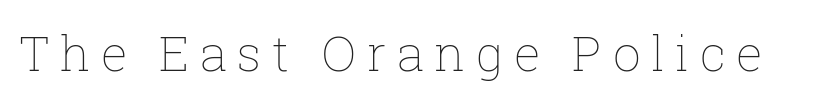
Q: Is the text bold? A: No.
Q: Is the text italic (slanted)? A: No, it is upright.
Q: Is the text underlined? A: No.
Q: Is the spacing between letters normal or unusually wide? A: Unusually wide.
Q: Width (condensed, normal, or wide)? A: Normal.
Q: Stroke contrast? A: Low.
Q: x-height? A: Medium.
Q: Monospaced? A: No.
